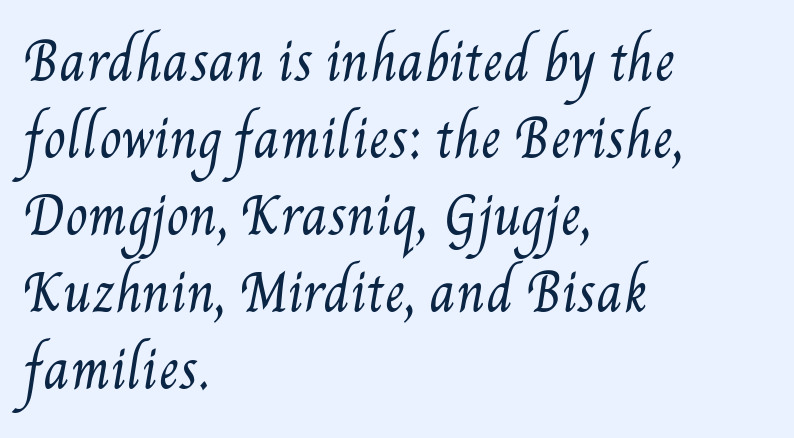
Q: Is the text bold? A: No.
Q: Is the text underlined? A: No.
Q: How is the paragraph aligned? A: Left-aligned.
Q: Is the spacing between letters normal or unusually wide? A: Normal.
Q: Is the spacing between lines tight, normal or loose? A: Normal.
Q: Width (condensed, normal, or wide)? A: Condensed.
Q: Stroke contrast? A: Medium.
Q: x-height? A: Small.
Q: Monospaced? A: No.
